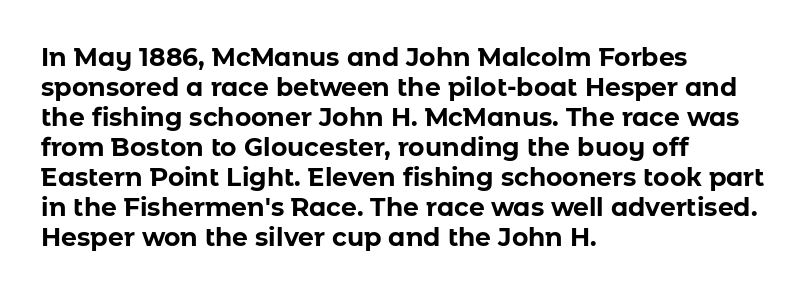
Q: Is the text bold? A: Yes.
Q: Is the text italic (slanted)? A: No, it is upright.
Q: Is the text underlined? A: No.
Q: How is the paragraph aligned? A: Left-aligned.
Q: Is the spacing between letters normal or unusually wide? A: Normal.
